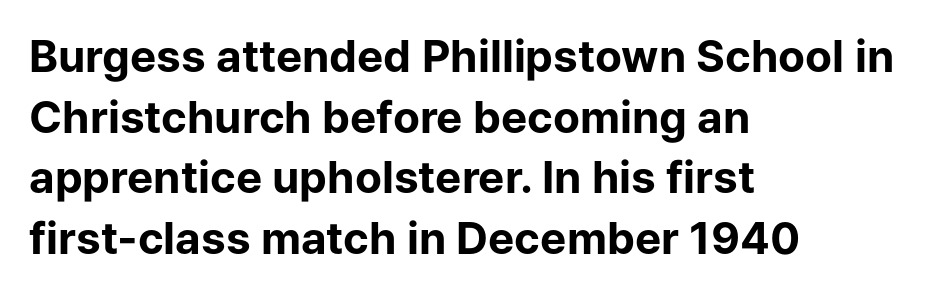
Compared with an ordinary text face, these strokes are far heavier — a full bold. This rendering employs a face without finishing strokes, i.e., a sans-serif. Baseline-to-baseline distance is the conventional proportion of letter height. Is the letter spacing exaggerated? No — it looks like the ordinary default. The ragged edge is on the right, which tells us the setting is flush left.
